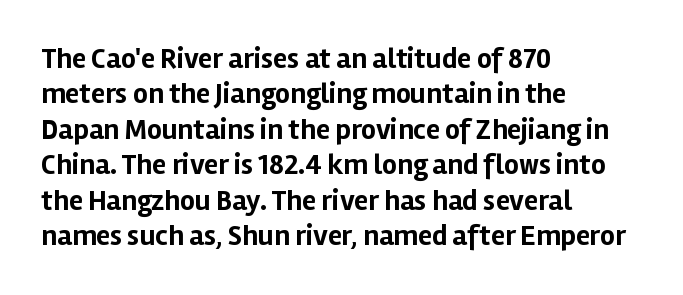
The image shows 29 px bold sans-serif type, upright; set left-aligned, line spacing 1.22x, normal letter spacing, not underlined; low stroke contrast and a medium x-height.
